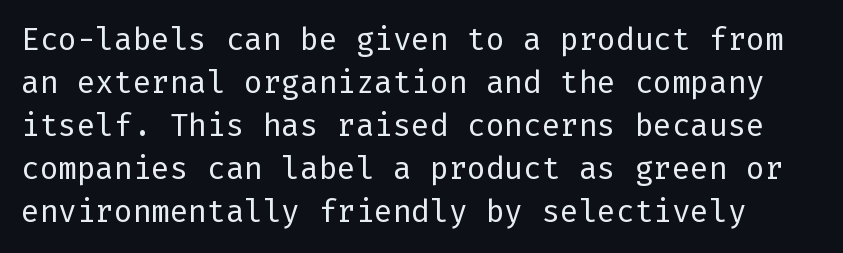
Students, note that the glyphs here touch the page at normal intervals. This is not heavy type; no bold has been used. Unmarked baselines from the first word to the last. In terms of posture, this sample is upright. Font category for this specimen: sans-serif. Does the leading feel generous? No, just average.
